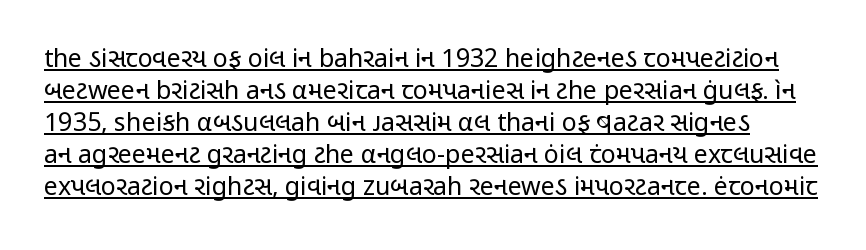
{"italic": "no", "bold": "no", "underline": "yes", "line_spacing": "normal", "line_spacing_ratio": 1.28, "letter_spacing": "normal", "letter_spacing_em": 0.0, "glyph_px": 25}
